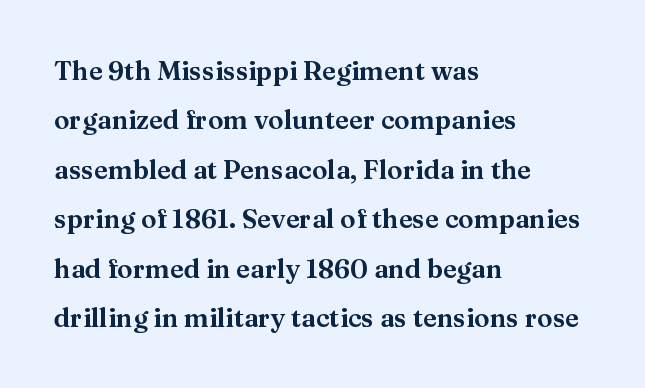
The image shows 26 px text type, upright; set left-aligned, loose line spacing (1.9x), normal letter spacing, not underlined.
